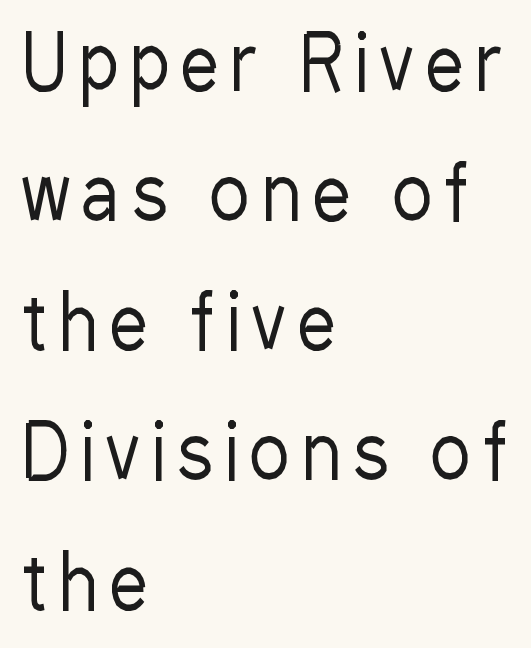
{"serif": "no", "italic": "no", "bold": "no", "weight": "regular", "width": "condensed", "stroke_contrast": "low", "x_height": "medium", "monospaced": "no", "underline": "no", "align": "left", "line_spacing_ratio": 1.73, "glyph_px": 75}
